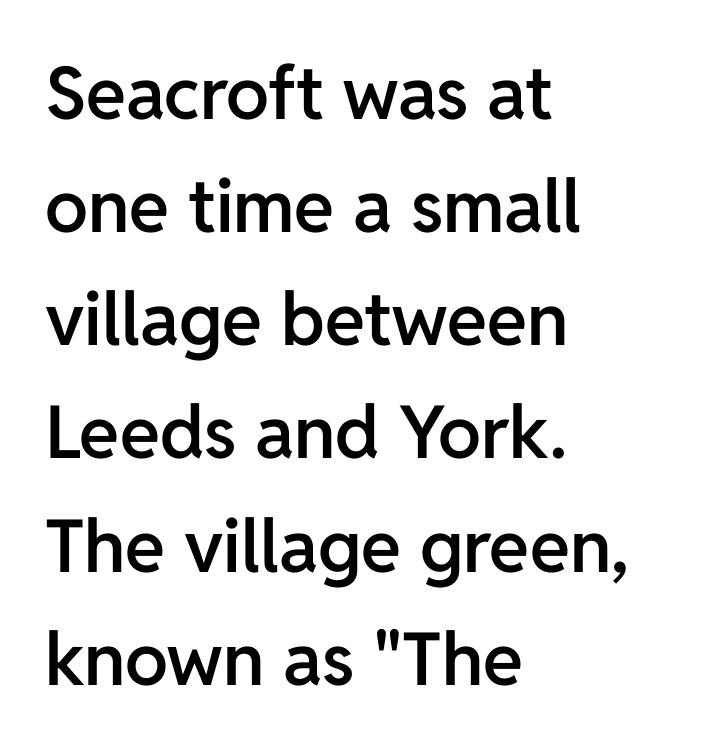
Plain, unruled lines of type. These words are printed semibold, heavier than regular yet not bold. To sum up the face: it is a sans, with no serifs. The text block is weighted toward the left margin, trailing off unevenly rightward. Tracking here is standard; glyphs follow each other at the usual distance.
